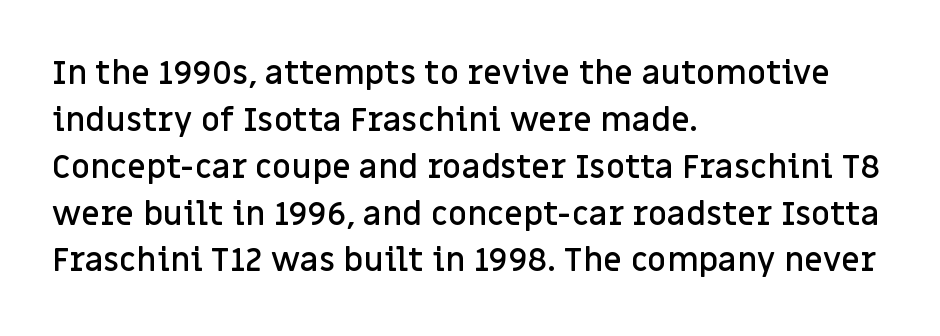
{"serif": "no", "italic": "no", "bold": "semi", "weight": "semibold", "width": "normal", "stroke_contrast": "low", "x_height": "large", "monospaced": "no", "underline": "no", "align": "left", "line_spacing": "normal", "line_spacing_ratio": 1.42, "letter_spacing": "normal", "letter_spacing_em": 0.0, "glyph_px": 33}
